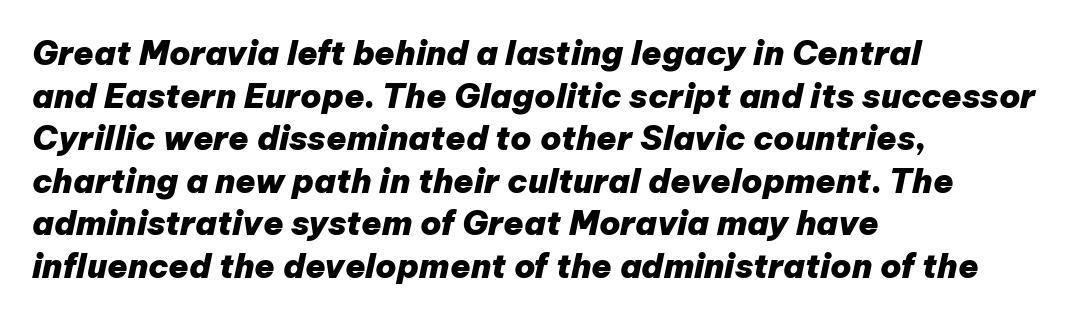
{"italic": "yes", "lean": "right", "slant_degrees": 12, "bold": "yes", "weight": "heavy", "width": "normal", "stroke_contrast": "low", "x_height": "medium", "monospaced": "no", "underline": "no", "align": "left", "line_spacing": "normal", "line_spacing_ratio": 1.29, "letter_spacing": "normal", "letter_spacing_em": 0.0, "glyph_px": 33}
